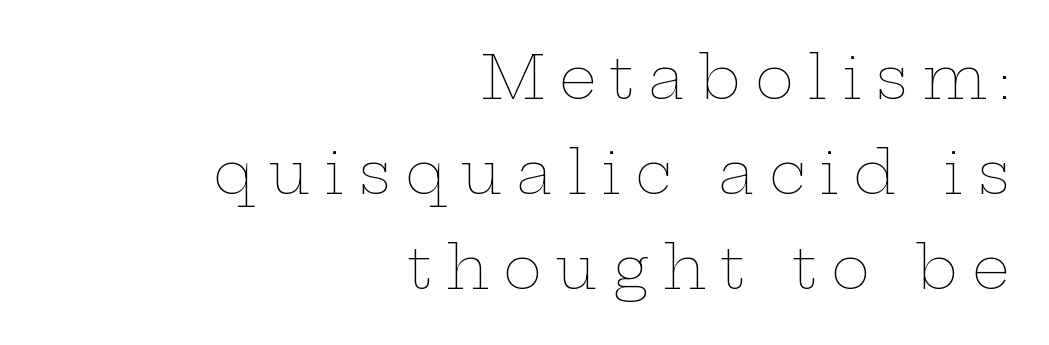
{"italic": "no", "bold": "no", "weight": "thin", "width": "wide", "stroke_contrast": "low", "x_height": "medium", "monospaced": "no", "underline": "no", "align": "right", "line_spacing": "normal", "line_spacing_ratio": 1.61, "letter_spacing": "wide", "letter_spacing_em": 0.24, "glyph_px": 59}
